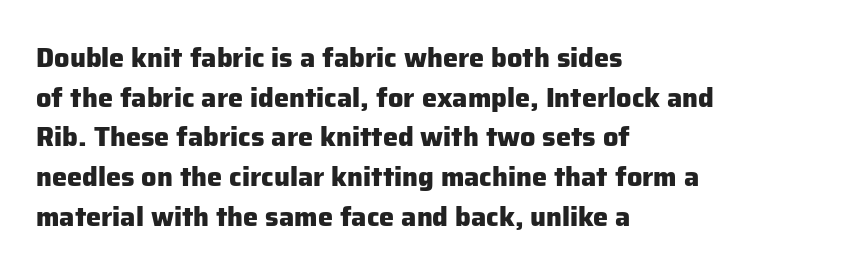
{"italic": "no", "bold": "yes", "underline": "no", "align": "left", "line_spacing": "normal", "line_spacing_ratio": 1.47, "letter_spacing": "normal", "letter_spacing_em": 0.0, "glyph_px": 27}
